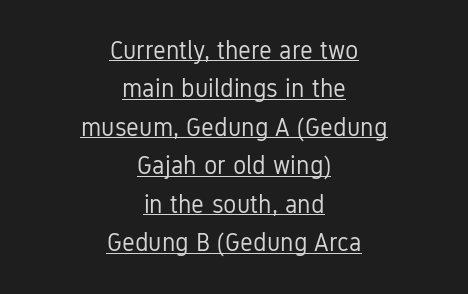
The image shows 25 px text type, upright; set centered, normal line spacing (1.54x), normal letter spacing, underlined.
